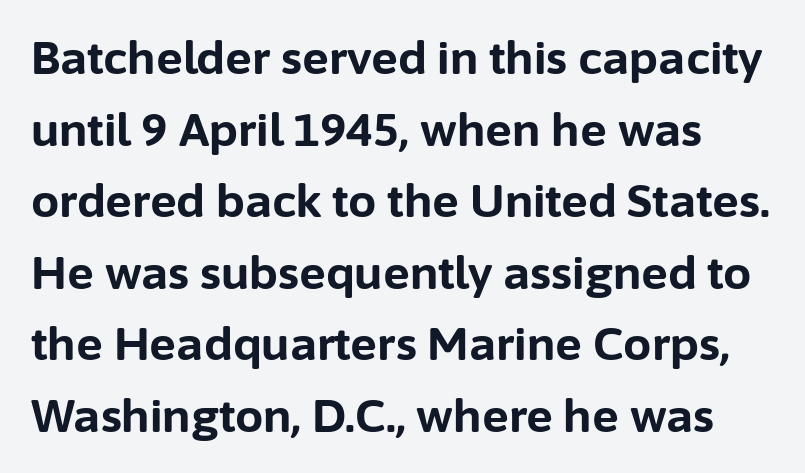
{"serif": "no", "italic": "no", "bold": "yes", "weight": "bold", "width": "normal", "stroke_contrast": "low", "x_height": "medium", "monospaced": "no", "underline": "no", "line_spacing": "normal", "line_spacing_ratio": 1.59, "letter_spacing": "normal", "letter_spacing_em": 0.0, "glyph_px": 45}
